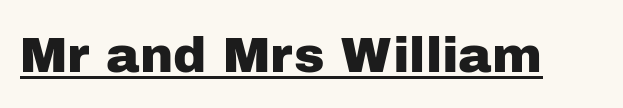
Looks like regular typesetting: each glyph gets only the width it needs. The gaps between neighbouring characters are ordinary and unremarkable. Typographically, this falls in the sans-serif category. Honestly, the underline is the first thing you notice here. You can tell it's not italic because the verticals are truly vertical.
